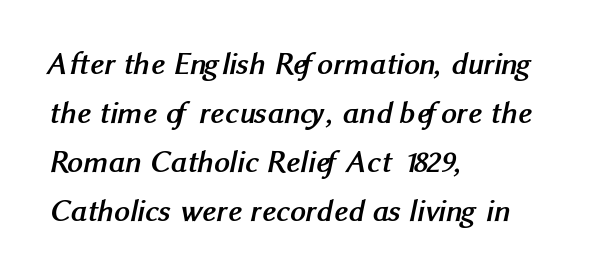
Q: Is the text bold? A: Yes.
Q: Is the typeface a serif or a sans-serif typeface? A: Sans-serif.
Q: Is the text underlined? A: No.
Q: How is the paragraph aligned? A: Left-aligned.
Q: Is the spacing between letters normal or unusually wide? A: Normal.
Q: Is the spacing between lines tight, normal or loose? A: Normal.
Q: Width (condensed, normal, or wide)? A: Normal.
Q: Stroke contrast? A: Medium.
Q: x-height? A: Medium.
Q: Monospaced? A: No.
